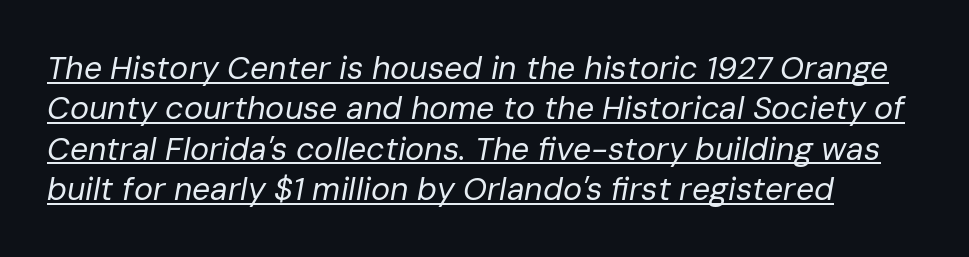
Q: Is the text bold? A: No.
Q: Is the text italic (slanted)? A: Yes, it leans right by about 10 degrees.
Q: Is the text underlined? A: Yes.
Q: How is the paragraph aligned? A: Left-aligned.
Q: Is the spacing between letters normal or unusually wide? A: Normal.
Q: Is the spacing between lines tight, normal or loose? A: Normal.
Q: Width (condensed, normal, or wide)? A: Normal.
Q: Stroke contrast? A: Low.
Q: x-height? A: Medium.
Q: Monospaced? A: No.
